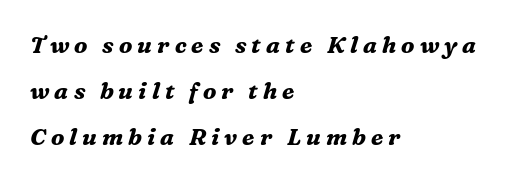
{"italic": "yes", "lean": "right", "slant_degrees": 16, "bold": "yes", "underline": "no", "align": "left", "line_spacing": "loose", "line_spacing_ratio": 1.99, "letter_spacing": "wide", "letter_spacing_em": 0.22, "glyph_px": 23}
